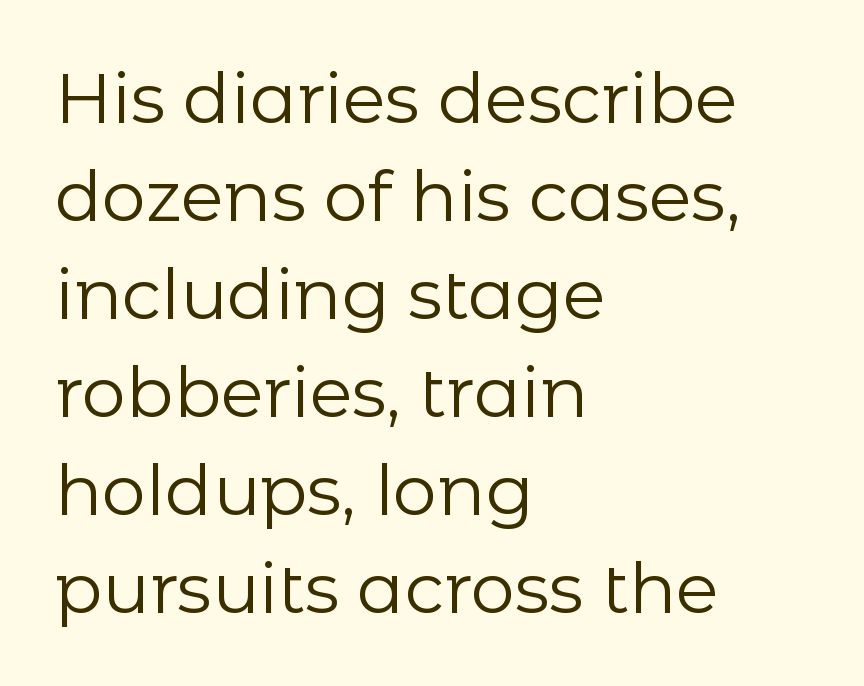
{"serif": "no", "italic": "no", "bold": "no", "weight": "regular", "width": "normal", "stroke_contrast": "low", "x_height": "medium", "monospaced": "no", "underline": "no", "align": "left", "line_spacing": "normal", "line_spacing_ratio": 1.4, "letter_spacing": "normal", "letter_spacing_em": 0.0, "glyph_px": 70}
